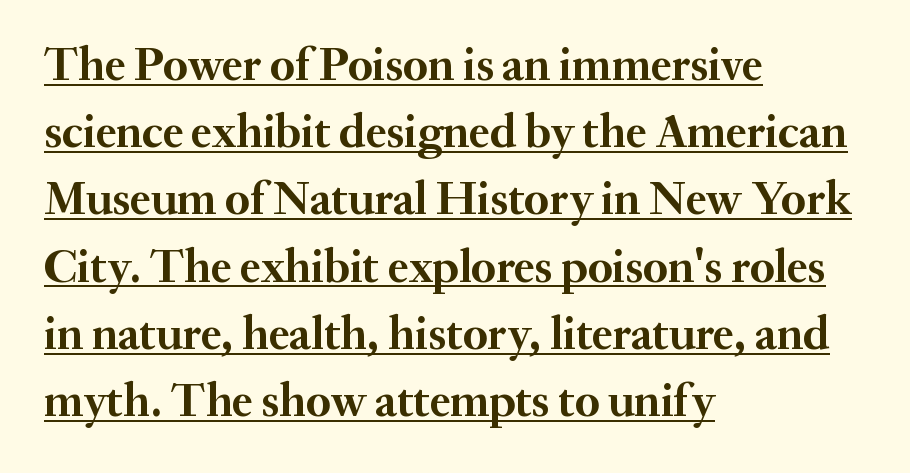
Is the letter spacing exaggerated? No — it looks like the ordinary default. Honestly, the row spacing looks completely unremarkable. Emphasis by weight is at full strength: bold. Posture: upright roman.
